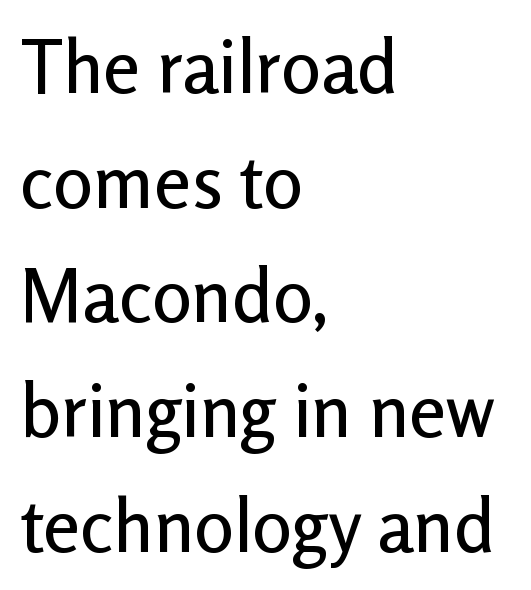
Q: Is the text italic (slanted)? A: No, it is upright.
Q: Is the typeface a serif or a sans-serif typeface? A: Sans-serif.
Q: Is the text underlined? A: No.
Q: How is the paragraph aligned? A: Left-aligned.
Q: Is the spacing between letters normal or unusually wide? A: Normal.
Q: Is the spacing between lines tight, normal or loose? A: Normal.
Q: Width (condensed, normal, or wide)? A: Normal.
Q: Stroke contrast? A: Low.
Q: x-height? A: Medium.
Q: Monospaced? A: No.
